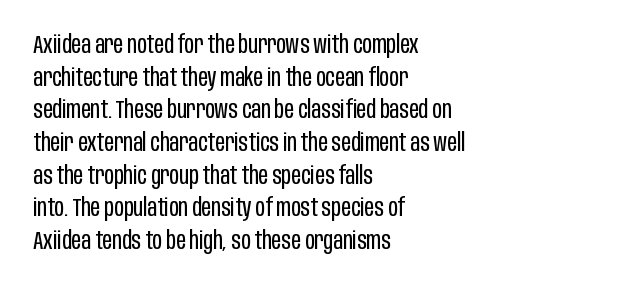
The image shows 24 px text type, upright; set left-aligned, normal line spacing (1.36x), normal letter spacing, not underlined.
